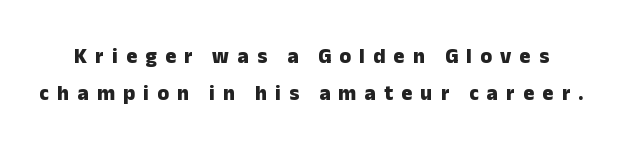
The image shows 21 px bold type, upright; set line spacing 1.77x, unusually wide letter spacing (+0.39 em), not underlined.
